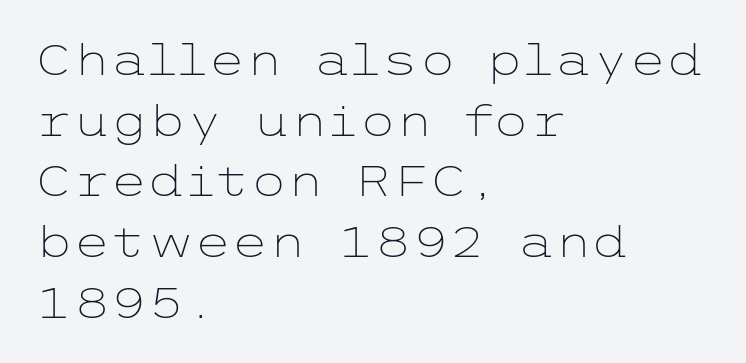
The image shows 43 px light, wide sans-serif type, upright; set left-aligned, normal line spacing (1.41x), normal letter spacing, not underlined; low stroke contrast and a medium x-height.
